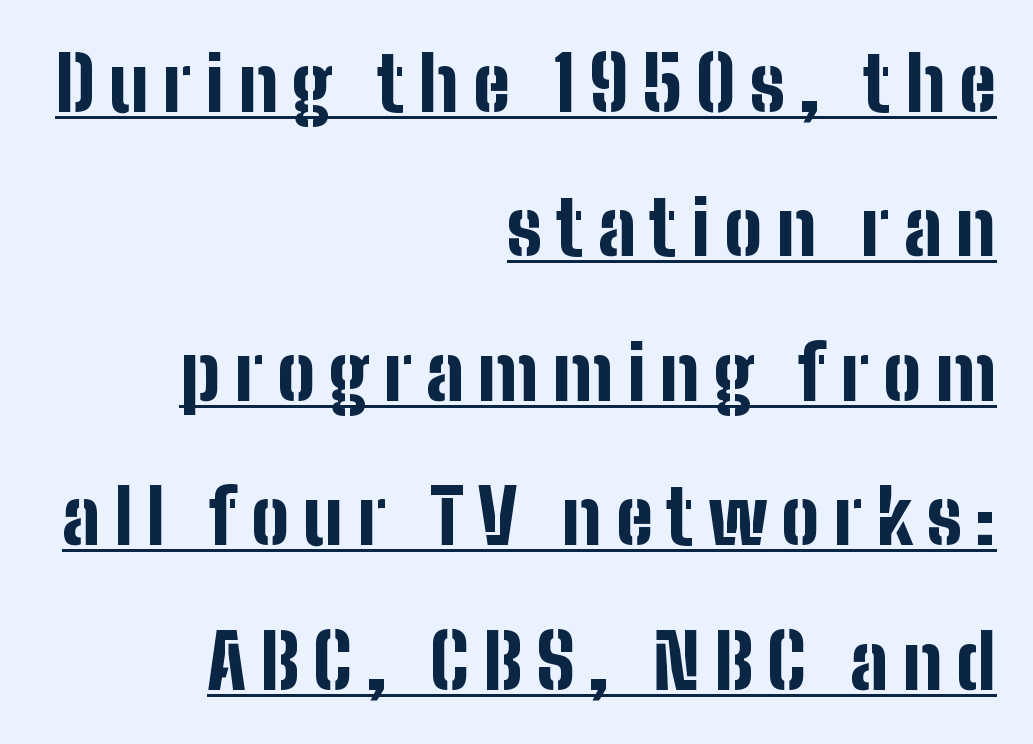
The image shows 76 px bold, condensed sans-serif type, upright; set right-aligned, loose line spacing (1.9x), underlined; low stroke contrast and a medium x-height.
